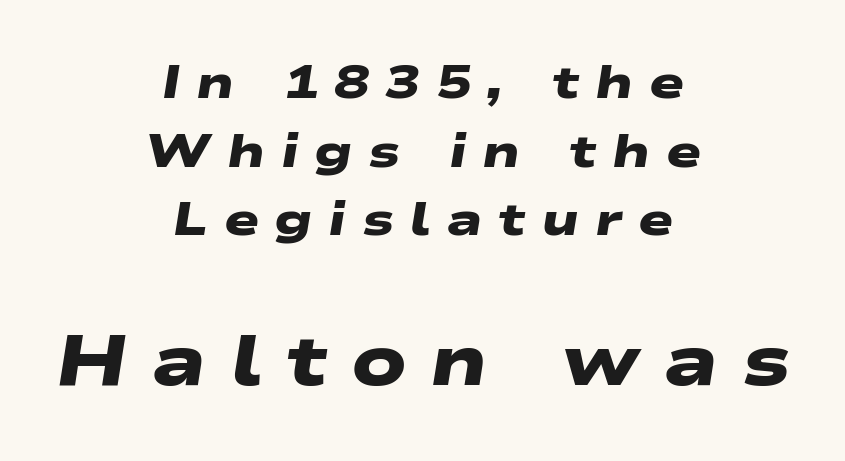
{"serif": "no", "bold": "yes", "weight": "heavy", "width": "wide", "stroke_contrast": "low", "x_height": "medium", "monospaced": "no", "underline": "no", "align": "center", "line_spacing": "normal", "line_spacing_ratio": 1.46, "letter_spacing": "wide", "letter_spacing_em": 0.33, "larger_block": "second", "size_ratio": 1.51, "glyph_px": 71}
